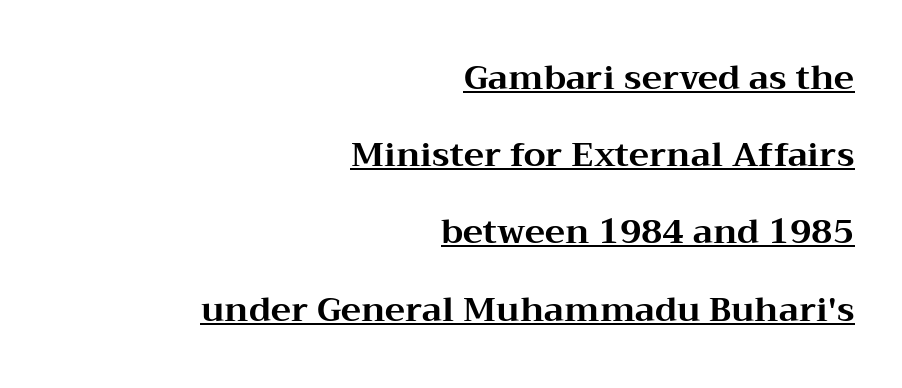
Vertically, the passage feels expansive, rows floating well apart. Looks like someone drew a line under every word here. Look at the stroke-to-counter ratio: heavy, a bold. No italicization has been applied; the sample stays upright. Observe the ordinary spacing: letters are neighbours, not strangers. These lines are set flush right with a ragged left edge.
